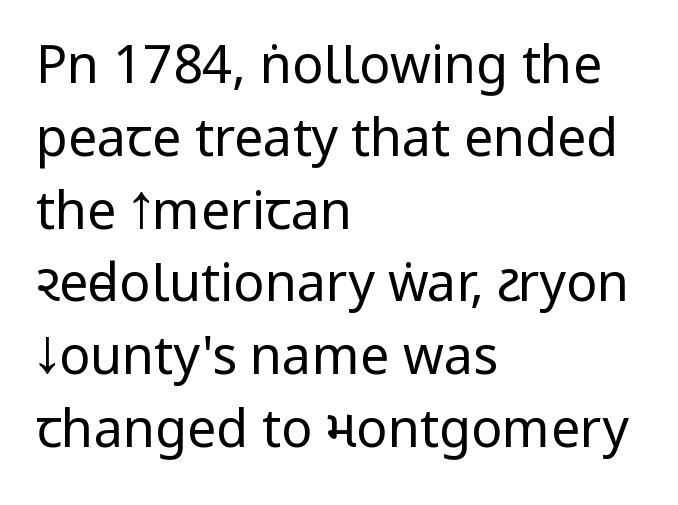
{"serif": "no", "italic": "no", "bold": "no", "weight": "regular", "width": "condensed", "stroke_contrast": "low", "x_height": "large", "monospaced": "no", "underline": "no", "align": "left", "line_spacing": "normal", "line_spacing_ratio": 1.4, "letter_spacing": "normal", "letter_spacing_em": 0.0, "glyph_px": 52}
